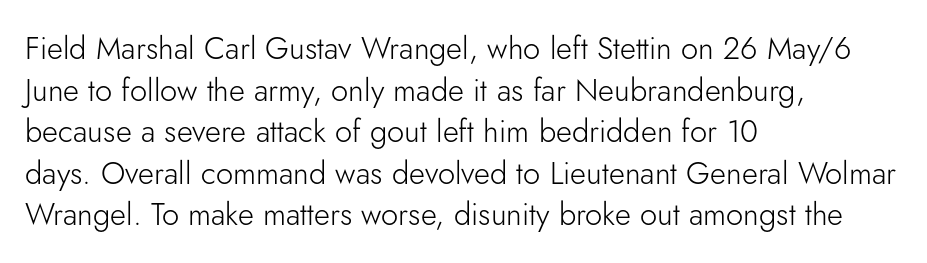
{"serif": "no", "italic": "no", "bold": "no", "weight": "light", "width": "normal", "stroke_contrast": "low", "x_height": "small", "monospaced": "no", "underline": "no", "align": "left", "line_spacing": "normal", "line_spacing_ratio": 1.34, "letter_spacing": "normal", "letter_spacing_em": 0.0, "glyph_px": 31}
